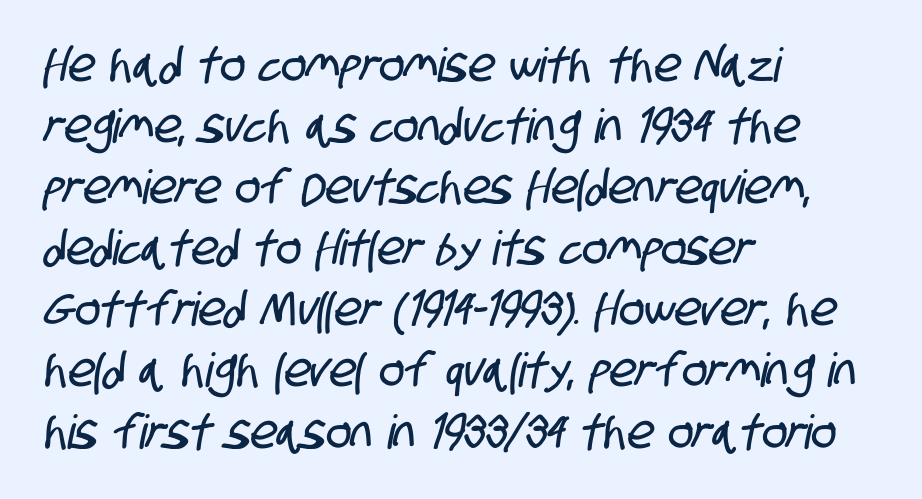
The image shows 47 px condensed sans-serif type; set left-aligned, normal line spacing (1.3x), normal letter spacing, not underlined; low stroke contrast and a large x-height.
